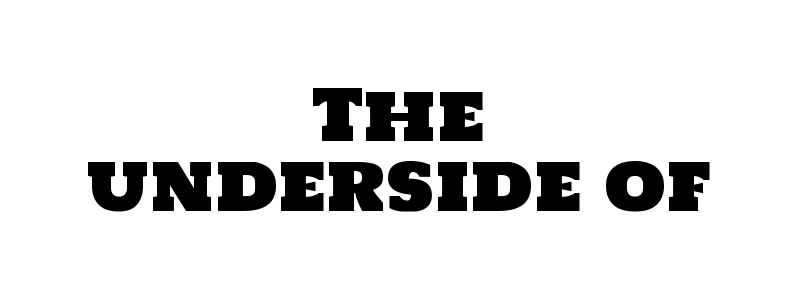
These lines are composed in type without serifs. Leftover space on each line is divided equally before and after the words. Think of a printed novel: that variable character pitch is what you see here. You could barely slide anything between these rows.
